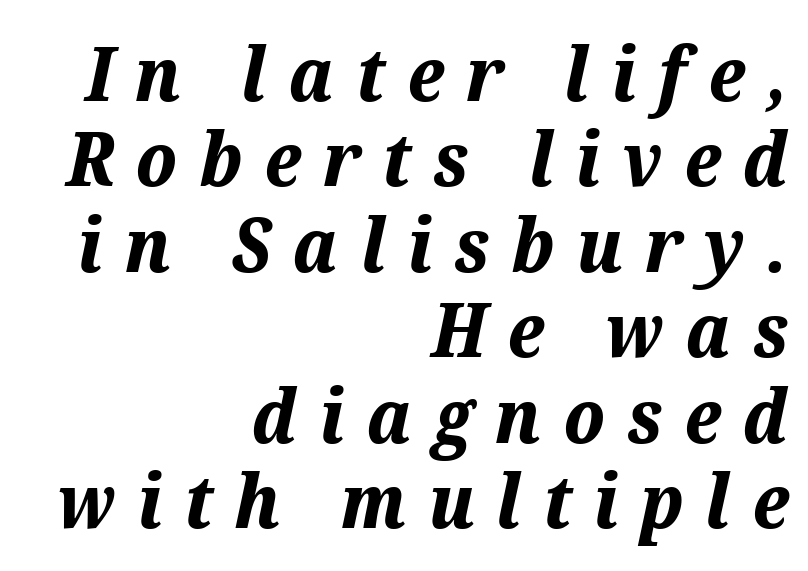
Glance below the letters and you will spot only blank space. Tracking value appears strongly positive — letters spread wide. Heft: maximum for text — a bold. A flush-right, rag-left setting is used for this passage.
